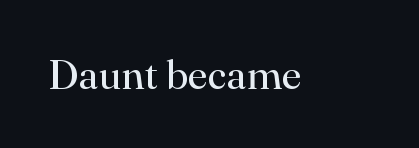
{"serif": "yes", "italic": "no", "bold": "no", "weight": "regular", "width": "normal", "stroke_contrast": "high", "x_height": "small", "monospaced": "no", "underline": "no", "letter_spacing": "normal", "letter_spacing_em": 0.0, "glyph_px": 41}
